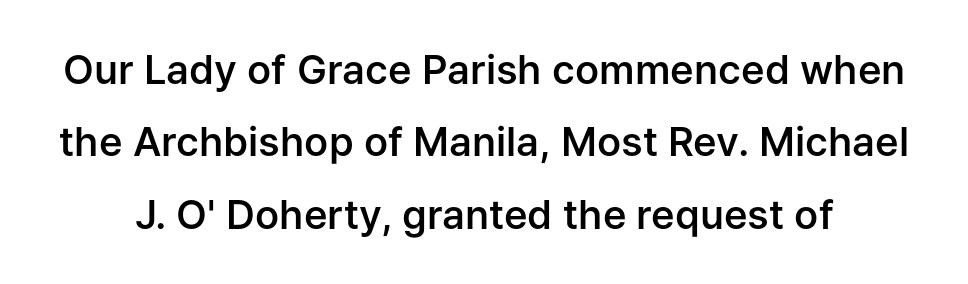
A typesetter would call this proportional, since set widths differ per character. A clean baseline with only descenders dipping below it. You can tell it's not italic because the verticals are truly vertical. Short note: letters normally spaced. The text was rendered using a sans face with plain stroke endings. The characters look somewhat weighty, a semibold short of true bold.
